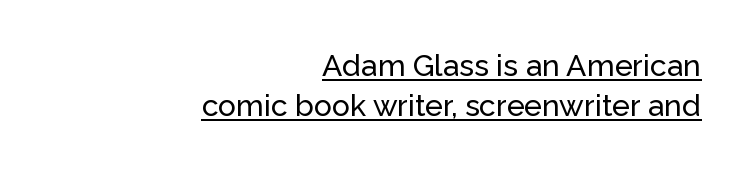
Q: Is the text italic (slanted)? A: No, it is upright.
Q: Is the typeface a serif or a sans-serif typeface? A: Sans-serif.
Q: Is the text underlined? A: Yes.
Q: How is the paragraph aligned? A: Right-aligned.
Q: Is the spacing between letters normal or unusually wide? A: Normal.
Q: Is the spacing between lines tight, normal or loose? A: Normal.
Q: Width (condensed, normal, or wide)? A: Normal.
Q: Stroke contrast? A: Low.
Q: x-height? A: Medium.
Q: Monospaced? A: No.
